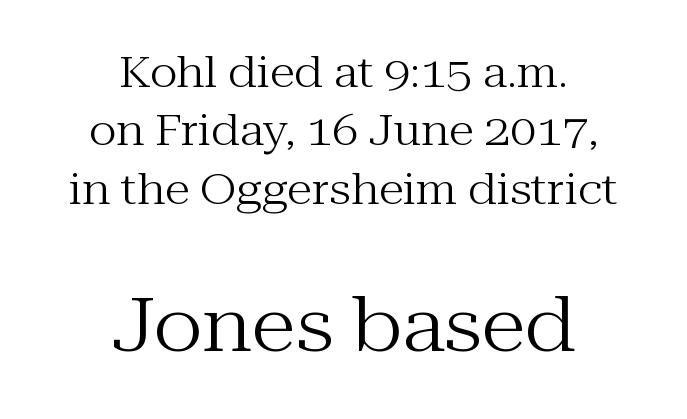
{"serif": "yes", "italic": "no", "bold": "no", "weight": "regular", "width": "normal", "stroke_contrast": "medium", "x_height": "medium", "monospaced": "no", "underline": "no", "align": "center", "line_spacing": "normal", "line_spacing_ratio": 1.39, "letter_spacing": "normal", "letter_spacing_em": 0.0, "larger_block": "second", "size_ratio": 1.76, "glyph_px": 74}
